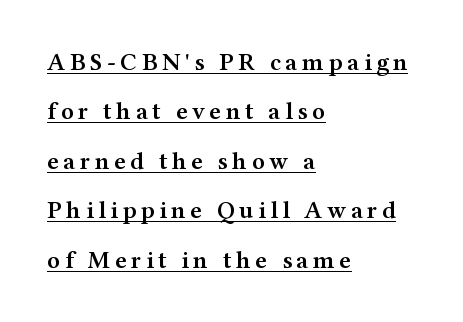
Q: Is the text bold? A: Semi-bold.
Q: Is the text italic (slanted)? A: No, it is upright.
Q: Is the text underlined? A: Yes.
Q: How is the paragraph aligned? A: Left-aligned.
Q: Is the spacing between lines tight, normal or loose? A: Loose.
